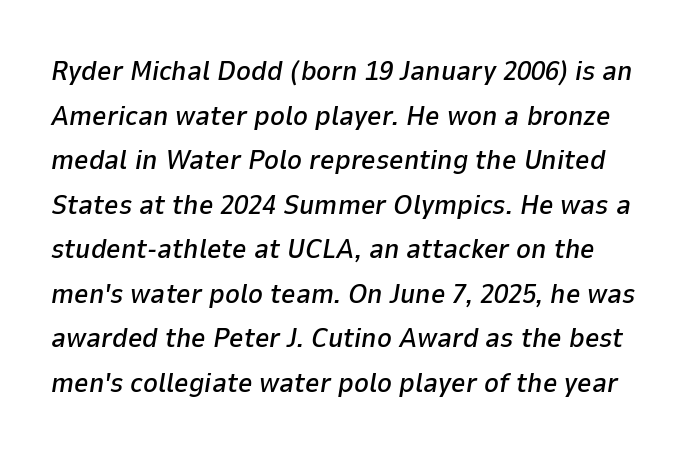
The image shows 28 px text type, italic (leaning right); set normal line spacing (1.59x), normal letter spacing, not underlined; low stroke contrast and a medium x-height.
